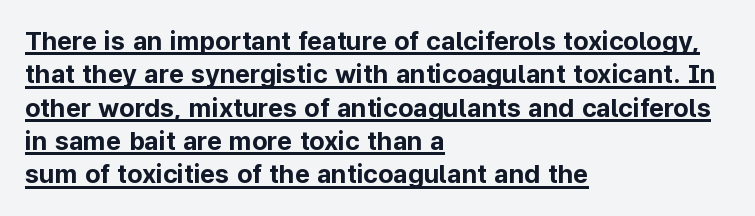
{"italic": "no", "bold": "yes", "underline": "yes", "align": "left", "line_spacing": "normal", "line_spacing_ratio": 1.28, "letter_spacing": "normal", "letter_spacing_em": 0.0, "glyph_px": 26}
